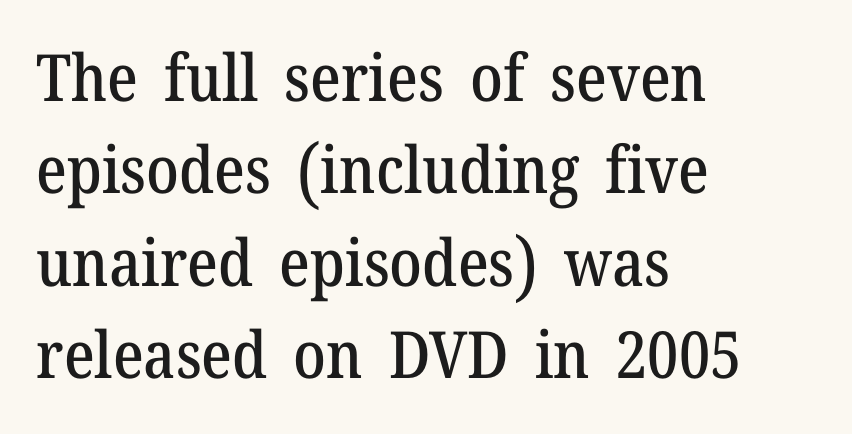
The image shows 65 px serif type, upright; set left-aligned, normal line spacing (1.42x), normal letter spacing, not underlined; medium stroke contrast and a medium x-height.
